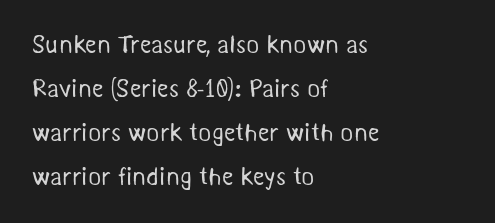
A typesetter would call this zero additional tracking. Bold? No — there's no thickening of the strokes. Teacher's note: observe the even left margin — that is flush-left alignment. Underline: absent.
